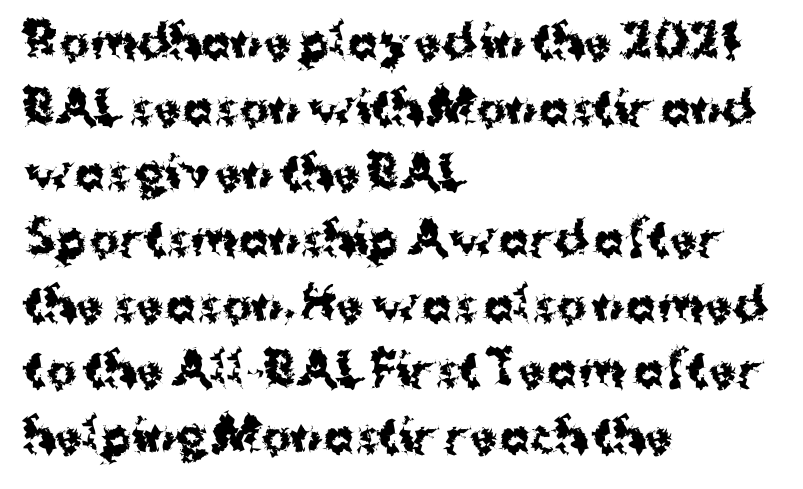
The image shows 45 px bold sans-serif type, upright; set left-aligned, normal line spacing (1.46x), normal letter spacing, not underlined; medium stroke contrast and a medium x-height.
